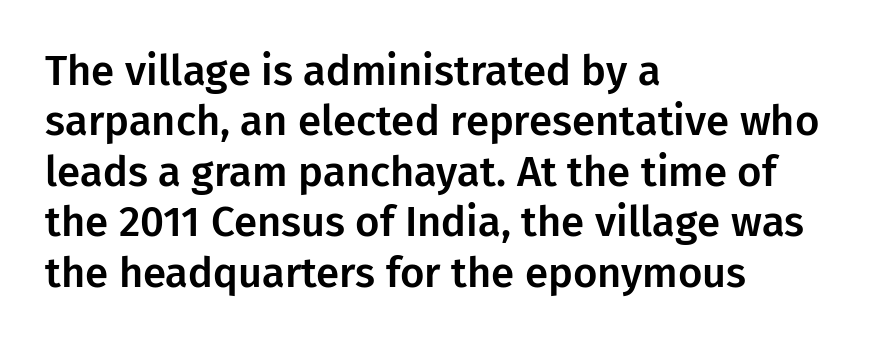
Is this a sans? Yes — the strokes have no serifs. Only glyphs here, with clear space below each row. The typesetter chose a ragged-right arrangement here. Note the varied advance widths — an 'i' is clearly narrower than an 'm'. The rendering keeps characters at their native spacing.
